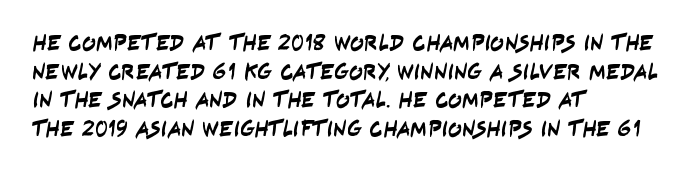
{"underline": "no", "align": "left", "line_spacing": "normal", "line_spacing_ratio": 1.25, "letter_spacing": "normal", "letter_spacing_em": 0.0, "glyph_px": 23}
